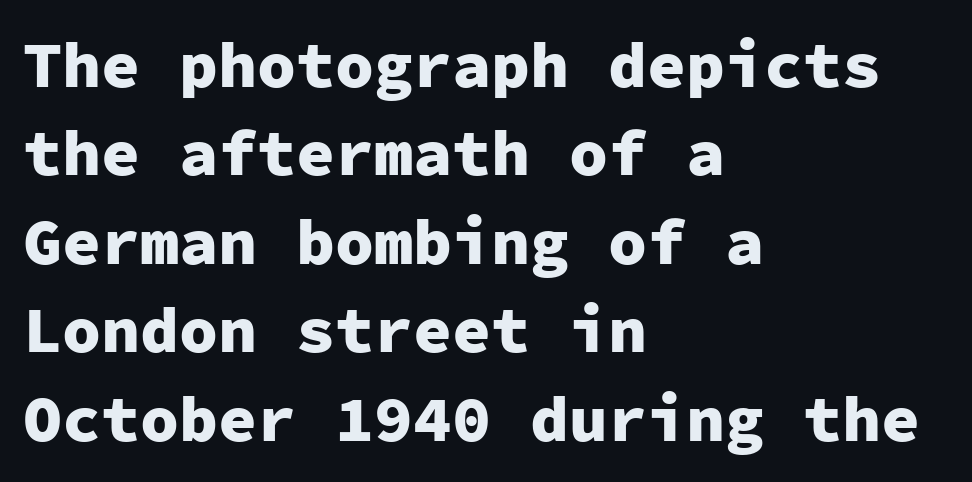
Successive baselines arrive at the customary interval. Every row of glyphs begins at an identical x-position on the left. No italicization has been applied; the sample stays upright. This sample uses a sans-serif face. This is heavy type, rendered in bold.
